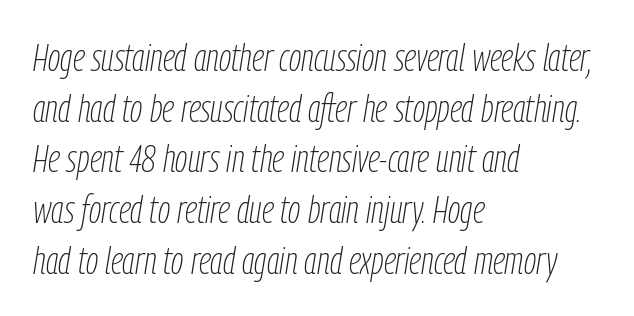
On a weight scale, this lands at 450 or below. The lines in this sample share a left origin and differ only in where they stop. Think of a printed novel: that variable character pitch is what you see here. Designer's note — italics engaged. The space directly below the letters is spotless. The leading is moderate, giving the passage an even texture.
